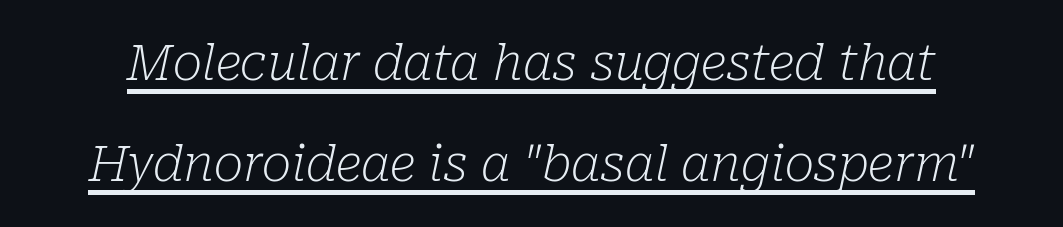
The image shows 50 px light serif type, italic (leaning right); set loose line spacing (2.02x), normal letter spacing, underlined; low stroke contrast and a medium x-height.
